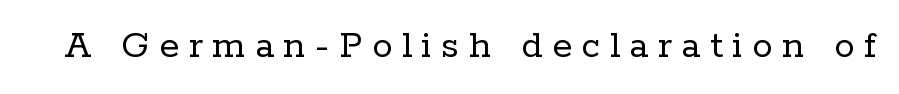
The image shows 41 px regular-weight serif type, upright; set unusually wide letter spacing (+0.23 em), not underlined; low stroke contrast and a medium x-height.
